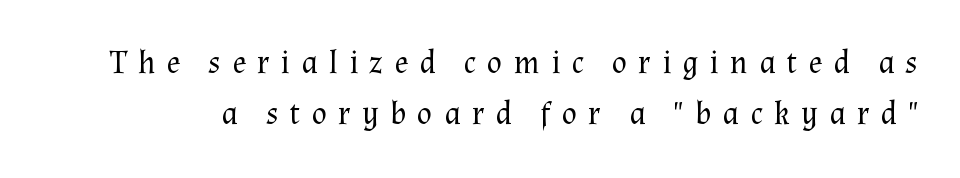
{"italic": "no", "bold": "no", "weight": "regular", "width": "normal", "stroke_contrast": "medium", "x_height": "medium", "monospaced": "no", "underline": "no", "line_spacing": "normal", "line_spacing_ratio": 1.58, "letter_spacing": "wide", "letter_spacing_em": 0.35, "glyph_px": 32}
